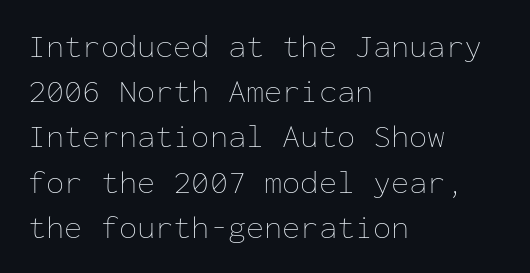
Q: Is the text bold? A: No.
Q: Is the text italic (slanted)? A: No, it is upright.
Q: Is the text underlined? A: No.
Q: How is the paragraph aligned? A: Left-aligned.
Q: Is the spacing between letters normal or unusually wide? A: Normal.
Q: Is the spacing between lines tight, normal or loose? A: Normal.
Q: Width (condensed, normal, or wide)? A: Normal.
Q: Stroke contrast? A: Low.
Q: x-height? A: Medium.
Q: Monospaced? A: Yes.
